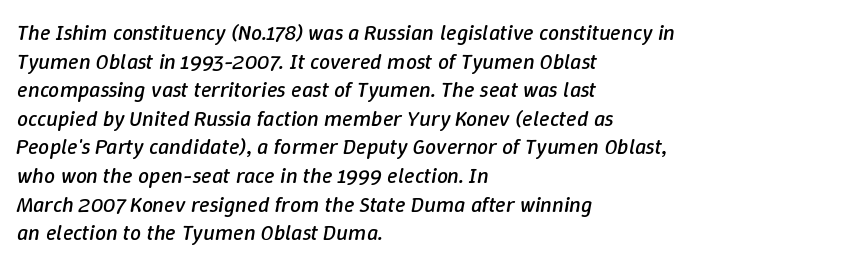
Emphasis-style slanted type is in use. Leftover space on each line is placed entirely after the last word. Evenly set lines give the paragraph a standard silhouette. The passage shown has conventional tracking throughout. Only glyphs here, with clear space below each row.
